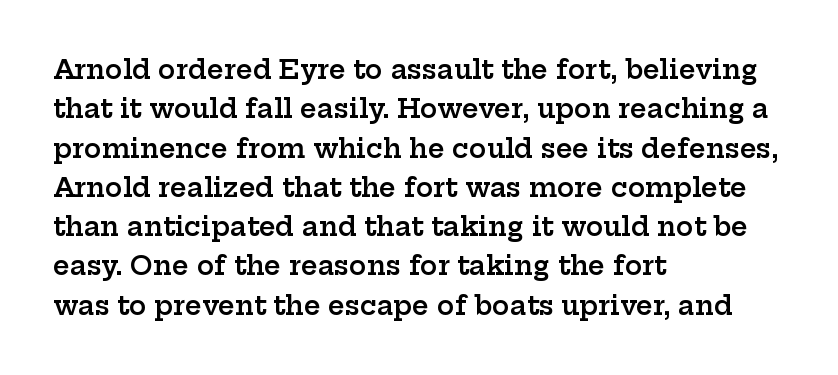
Layout note: lines flush left. The rendering uses a moderate line-height, typical for paragraphs. The typography opts for an upright posture over an oblique one. Weight check: semibold — heavier than regular, not quite bold. The area under the type is left untouched.
